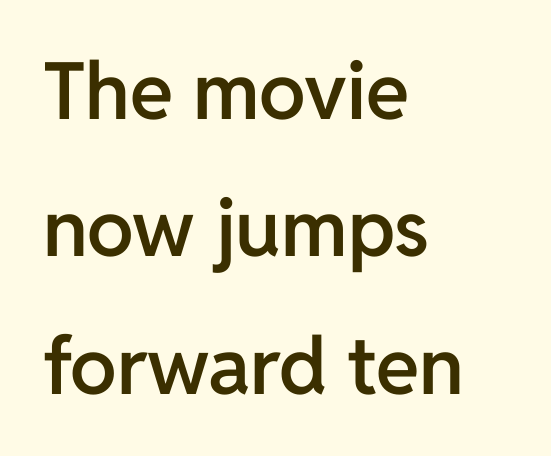
The specimen reads as upright at a glance. Underline: absent. Firm but not heavy-handed strokes: this text is semibold. No extra tracking has been applied to these lines. Note the varied advance widths — an 'i' is clearly narrower than an 'm'. The designer went with a sans here, leaving each stem footless.
